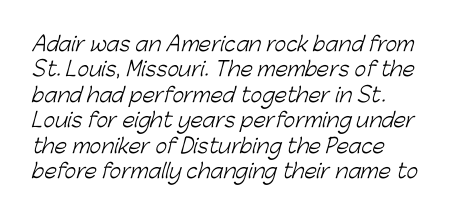
The image shows 20 px text type; set left-aligned, normal line spacing (1.27x), normal letter spacing, not underlined.
